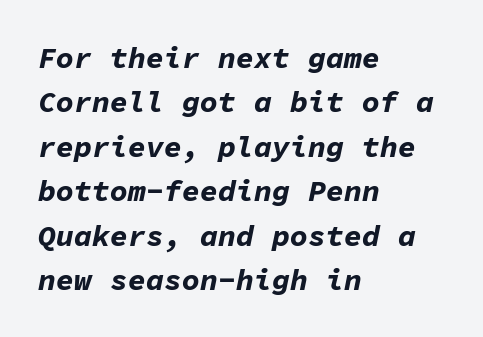
Q: Is the text bold? A: Yes.
Q: Is the text italic (slanted)? A: Yes, it leans right by about 11 degrees.
Q: Is the text underlined? A: No.
Q: How is the paragraph aligned? A: Left-aligned.
Q: Is the spacing between letters normal or unusually wide? A: Normal.
Q: Is the spacing between lines tight, normal or loose? A: Normal.
Q: Width (condensed, normal, or wide)? A: Normal.
Q: Stroke contrast? A: Low.
Q: x-height? A: Medium.
Q: Monospaced? A: Yes.
